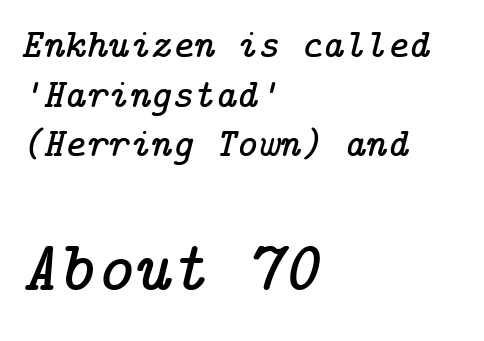
{"serif": "yes", "italic": "yes", "lean": "right", "slant_degrees": 14, "width": "normal", "stroke_contrast": "low", "x_height": "medium", "underline": "no", "align": "left", "line_spacing_ratio": 1.21, "letter_spacing": "normal", "letter_spacing_em": 0.0, "larger_block": "second", "size_ratio": 1.73, "glyph_px": 71}
